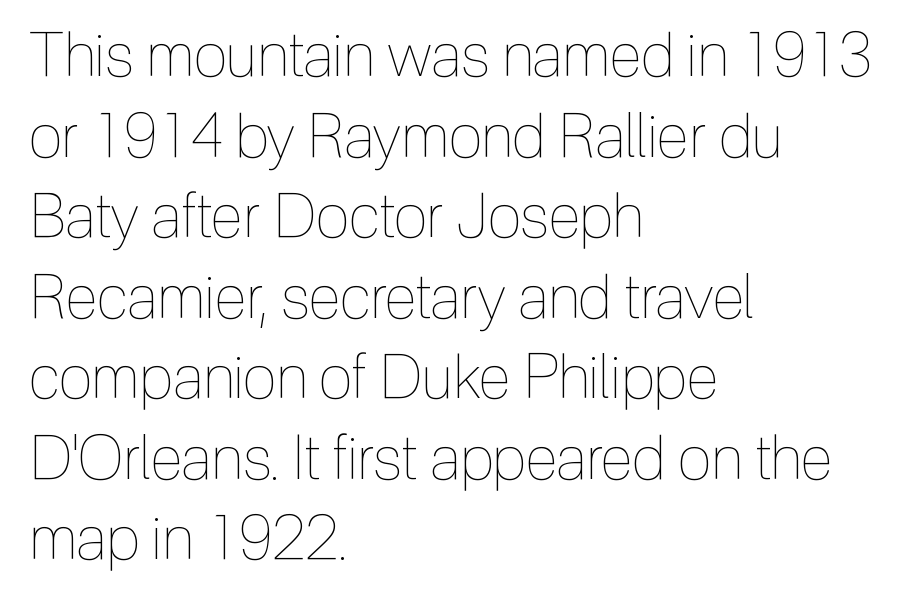
The image shows 61 px thin, condensed type, upright; set left-aligned, normal line spacing (1.32x), normal letter spacing, not underlined; a medium x-height.
